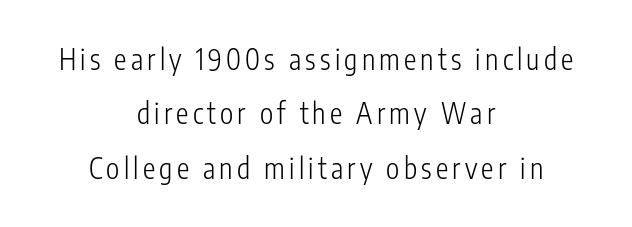
The image shows 28 px light, condensed sans-serif type, upright; set centered, loose line spacing (1.94x), not underlined; low stroke contrast and a medium x-height.
